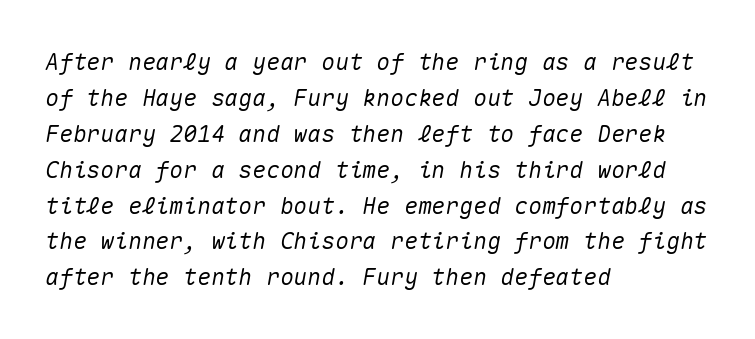
The image shows 23 px text type, italic (leaning right); set left-aligned, normal line spacing (1.56x), normal letter spacing, not underlined.
